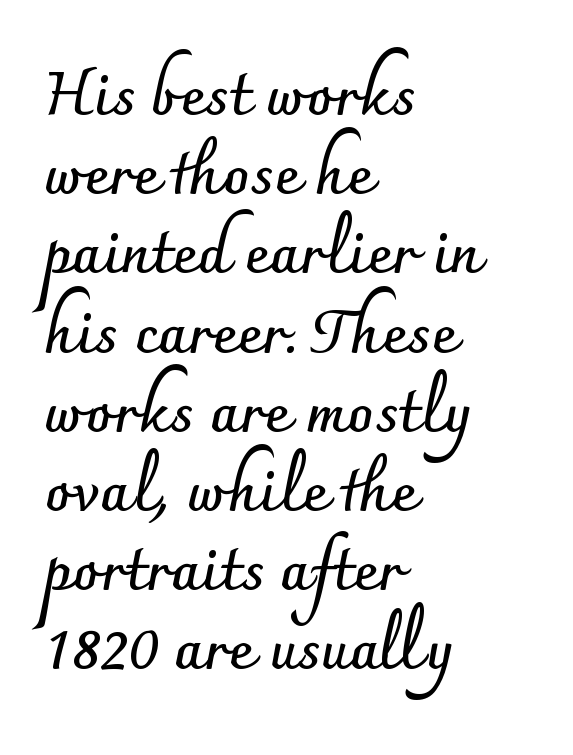
A typesetter would call this zero additional tracking. The glyphs are unaccompanied by any horizontal stroke below them. Look at the bottom of the vertical strokes: they stop flat, with no serifs. The glyphs have the mass of a bold cut. The rendering uses a moderate line-height, typical for paragraphs.
